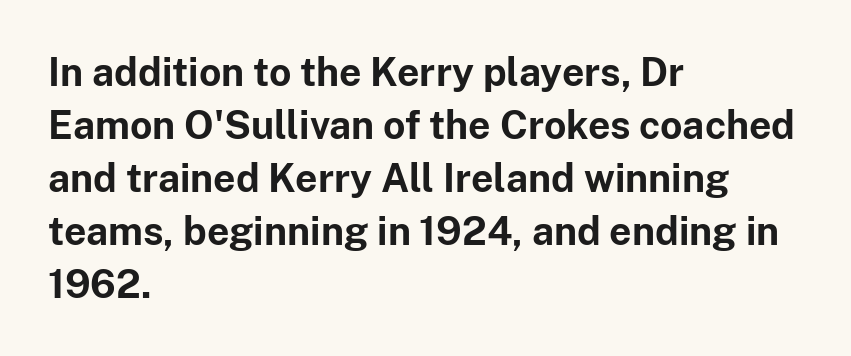
The image shows 39 px bold sans-serif type, upright; set left-aligned, normal line spacing (1.36x), normal letter spacing, not underlined; low stroke contrast and a medium x-height.
